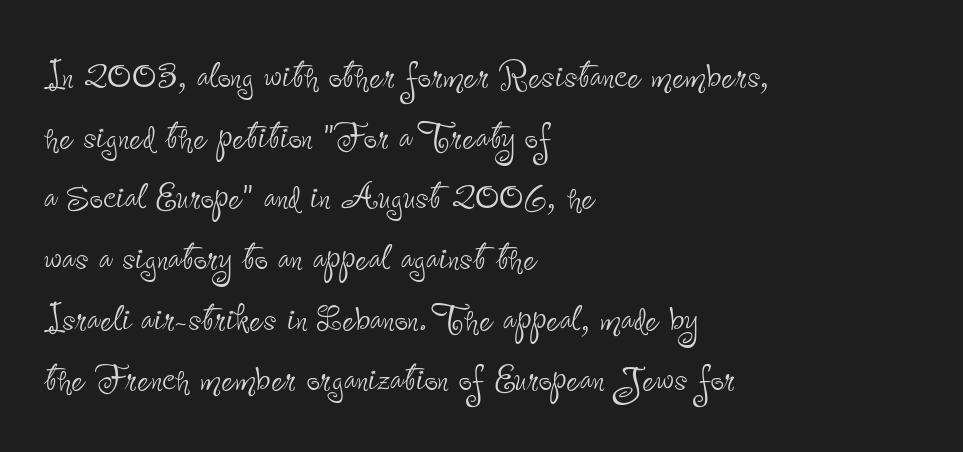
Line spacing here is normal. Examine the stroke ends and you'll find no serifs. The zone under the glyphs is completely vacant. Layout note: lines flush left.
